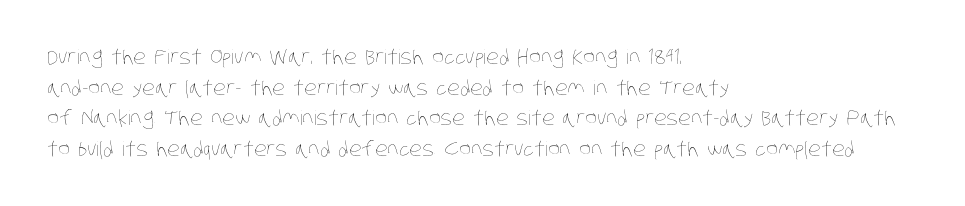
Horizontal bands of white between lines are of average thickness. Words float on clear page, feet unadorned. Vertical stems look standard width or narrower in stroke. Layout note: lines flush left. Tracking value appears to be zero — textbook default spacing.
